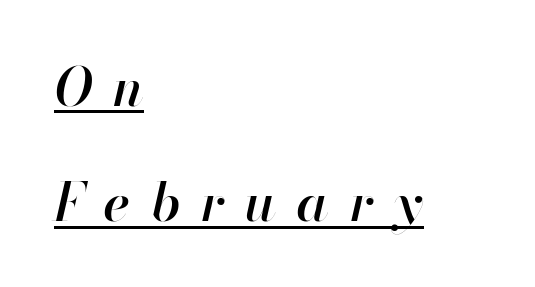
Each letter keeps its own natural width here, so spacing adapts to shape. There is plenty of visible air inserted between adjacent glyphs. Every letter is mildly thick-stroked: semibold rather than bold. Would a proofreader flag this as italicized? Yes. Loosely led — the rows are spread out. Which margin do the lines hug? The left one — the right edge is uneven.
